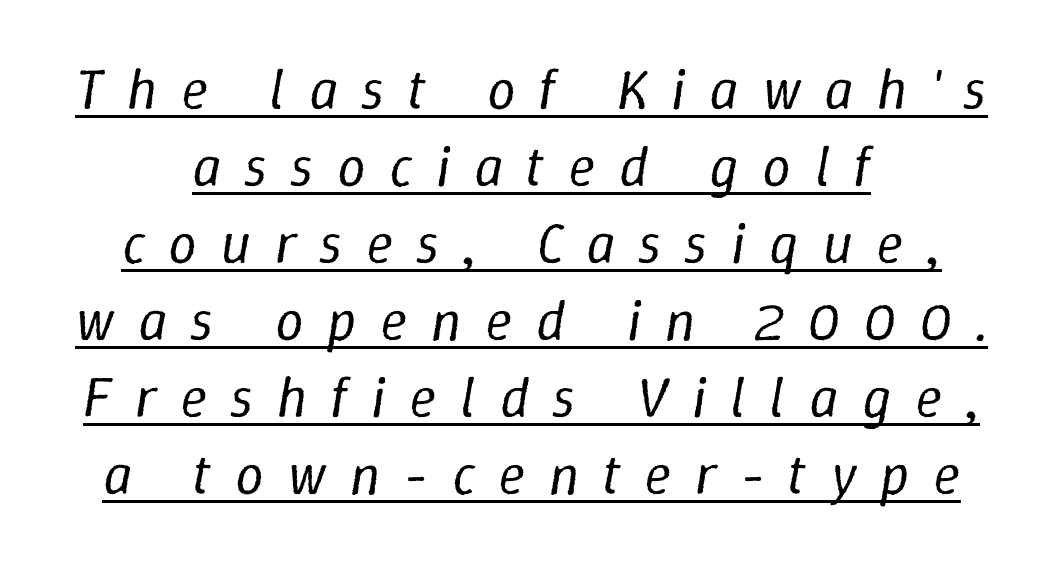
The image shows 57 px regular-weight type, italic (leaning right); set centered, normal line spacing (1.35x), unusually wide letter spacing (+0.41 em), underlined; low stroke contrast and a medium x-height.
